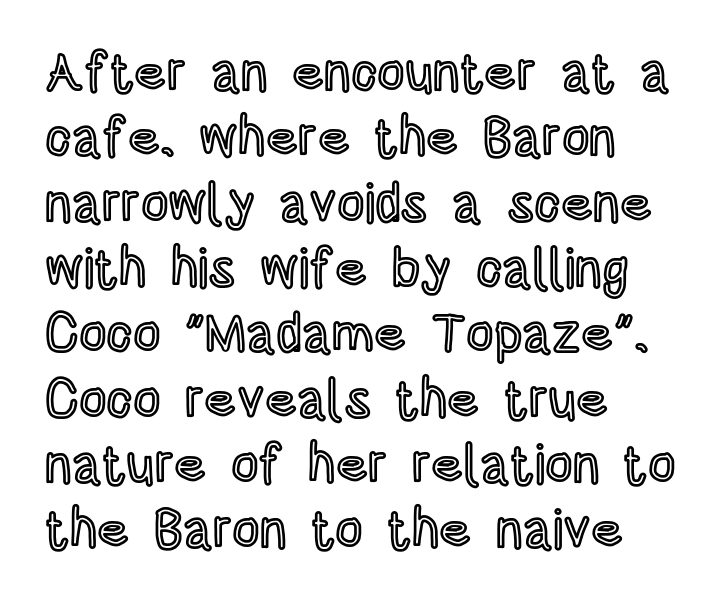
{"italic": "no", "width": "condensed", "x_height": "large", "monospaced": "no", "underline": "no", "align": "left", "line_spacing_ratio": 1.21, "letter_spacing": "normal", "letter_spacing_em": 0.0, "glyph_px": 54}
